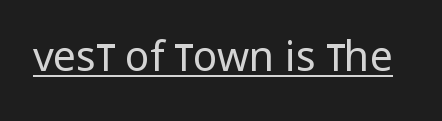
Q: Is the text bold? A: No.
Q: Is the text italic (slanted)? A: No, it is upright.
Q: Is the typeface a serif or a sans-serif typeface? A: Sans-serif.
Q: Is the text underlined? A: Yes.
Q: Is the spacing between letters normal or unusually wide? A: Normal.
Q: Width (condensed, normal, or wide)? A: Condensed.
Q: Stroke contrast? A: Low.
Q: x-height? A: Large.
Q: Monospaced? A: No.
